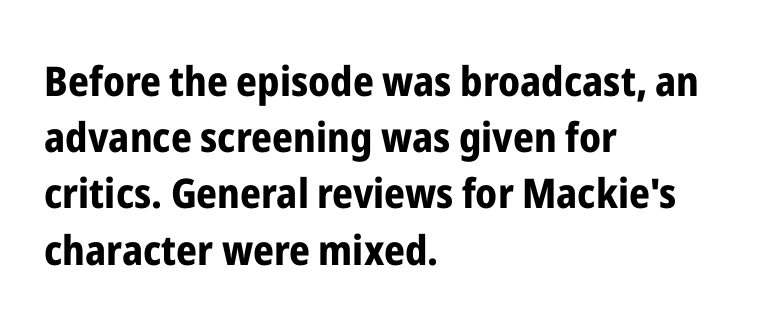
Q: Is the text bold? A: Yes.
Q: Is the text italic (slanted)? A: No, it is upright.
Q: Is the typeface a serif or a sans-serif typeface? A: Sans-serif.
Q: Is the text underlined? A: No.
Q: How is the paragraph aligned? A: Left-aligned.
Q: Is the spacing between letters normal or unusually wide? A: Normal.
Q: Is the spacing between lines tight, normal or loose? A: Normal.
Q: Width (condensed, normal, or wide)? A: Condensed.
Q: Stroke contrast? A: Low.
Q: x-height? A: Medium.
Q: Monospaced? A: No.
